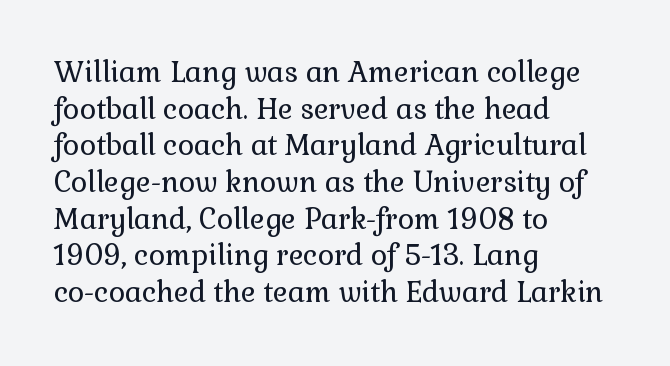
Q: Is the text bold? A: No.
Q: Is the text italic (slanted)? A: No, it is upright.
Q: Is the typeface a serif or a sans-serif typeface? A: Serif.
Q: Is the text underlined? A: No.
Q: How is the paragraph aligned? A: Left-aligned.
Q: Is the spacing between letters normal or unusually wide? A: Normal.
Q: Is the spacing between lines tight, normal or loose? A: Normal.
Q: Width (condensed, normal, or wide)? A: Normal.
Q: Stroke contrast? A: Low.
Q: x-height? A: Medium.
Q: Monospaced? A: No.
